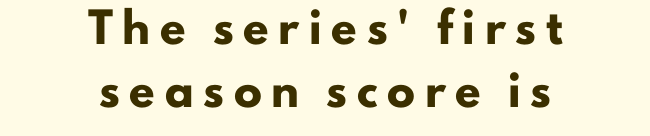
Q: Is the text bold? A: Yes.
Q: Is the text italic (slanted)? A: No, it is upright.
Q: Is the typeface a serif or a sans-serif typeface? A: Sans-serif.
Q: Is the text underlined? A: No.
Q: How is the paragraph aligned? A: Centered.
Q: Is the spacing between letters normal or unusually wide? A: Unusually wide.
Q: Is the spacing between lines tight, normal or loose? A: Loose.
Q: Width (condensed, normal, or wide)? A: Normal.
Q: Stroke contrast? A: Low.
Q: x-height? A: Small.
Q: Monospaced? A: No.
